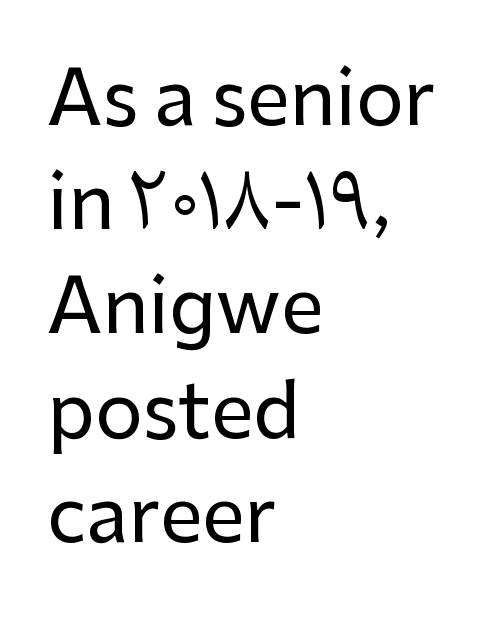
{"serif": "no", "italic": "no", "width": "normal", "stroke_contrast": "low", "x_height": "medium", "monospaced": "no", "underline": "no", "align": "left", "line_spacing": "normal", "line_spacing_ratio": 1.39, "letter_spacing": "normal", "letter_spacing_em": 0.0, "glyph_px": 75}
